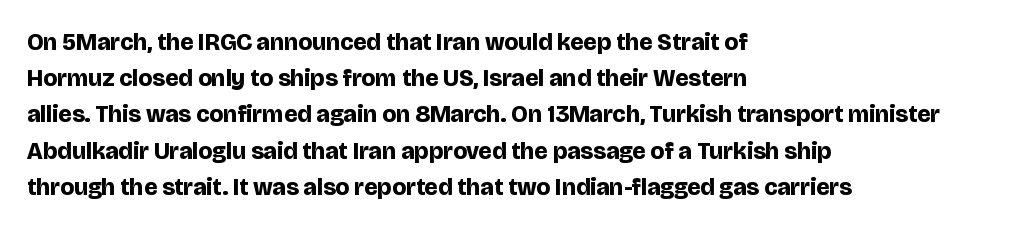
The image shows 24 px bold type, upright; set left-aligned, normal line spacing (1.51x), normal letter spacing, not underlined.
